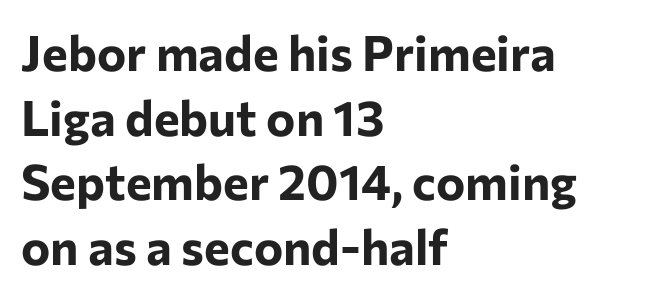
Italic? Not at all — the glyphs are vertical. Words appear dense and cohesive because spacing is normal. Check under the words: just untouched page. Each letter keeps its own natural width here, so spacing adapts to shape.
